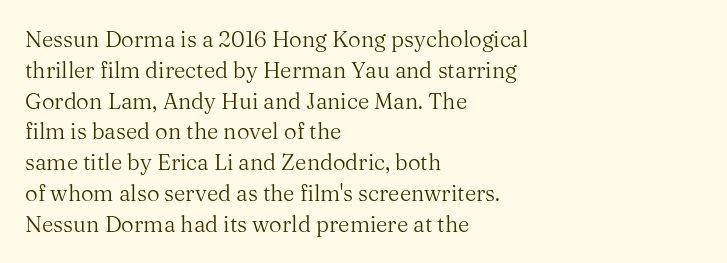
Q: Is the text bold? A: No.
Q: Is the text italic (slanted)? A: No, it is upright.
Q: Is the text underlined? A: No.
Q: How is the paragraph aligned? A: Left-aligned.
Q: Is the spacing between letters normal or unusually wide? A: Normal.
Q: Is the spacing between lines tight, normal or loose? A: Normal.
